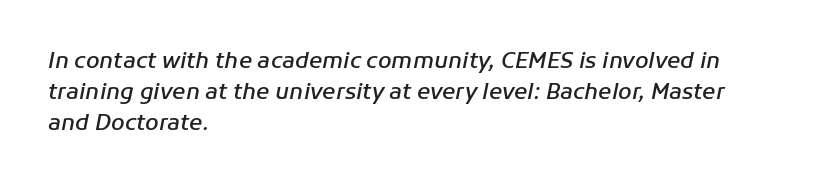
The image shows 22 px text type, italic (leaning right); set left-aligned, normal line spacing (1.4x), normal letter spacing, not underlined.
